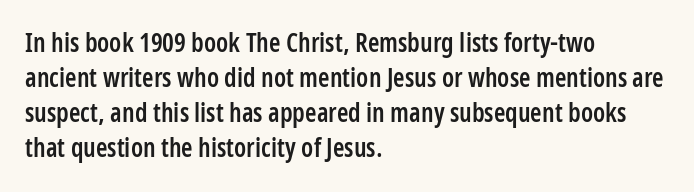
The image shows 26 px text type, upright; set left-aligned, normal line spacing (1.35x), normal letter spacing, not underlined.
